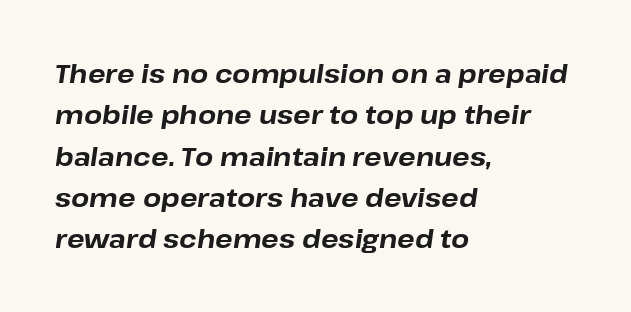
The image shows 26 px bold type, italic (leaning right); set left-aligned, normal line spacing (1.59x), normal letter spacing, not underlined.
